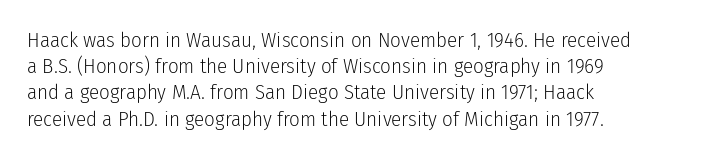
Q: Is the text bold? A: No.
Q: Is the text italic (slanted)? A: No, it is upright.
Q: Is the text underlined? A: No.
Q: How is the paragraph aligned? A: Left-aligned.
Q: Is the spacing between letters normal or unusually wide? A: Normal.
Q: Is the spacing between lines tight, normal or loose? A: Normal.
